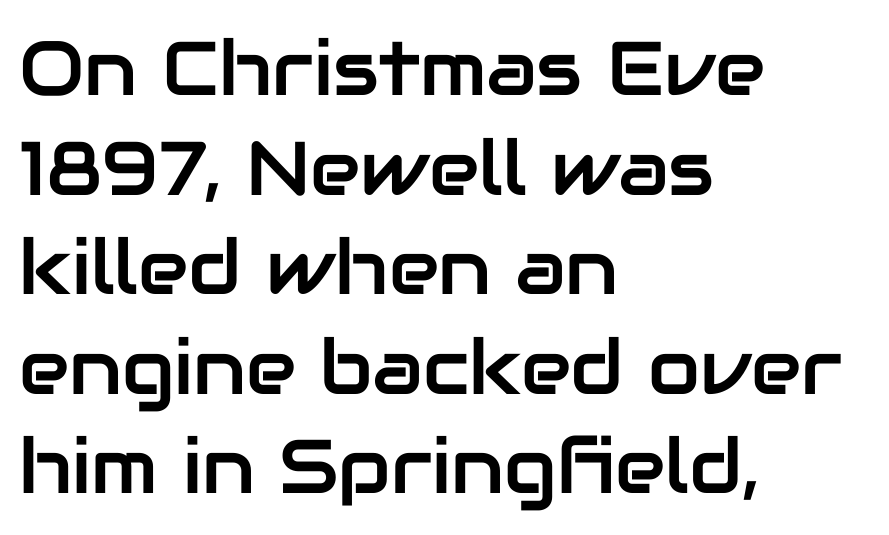
{"serif": "no", "italic": "no", "width": "normal", "stroke_contrast": "low", "x_height": "medium", "monospaced": "no", "underline": "no", "align": "left", "line_spacing": "normal", "line_spacing_ratio": 1.31, "letter_spacing": "normal", "letter_spacing_em": 0.0, "glyph_px": 76}
